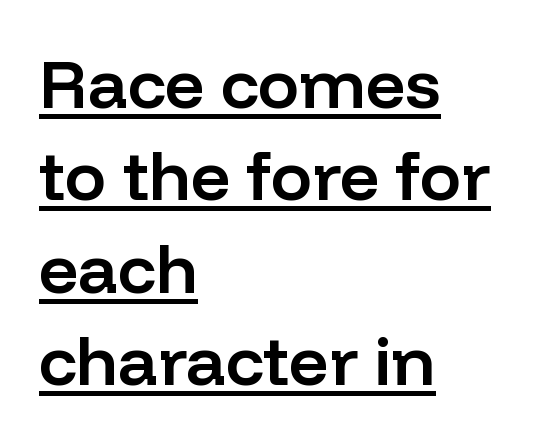
The image shows 69 px semibold sans-serif type, upright; set left-aligned, normal line spacing (1.34x), normal letter spacing, underlined; low stroke contrast and a medium x-height.
